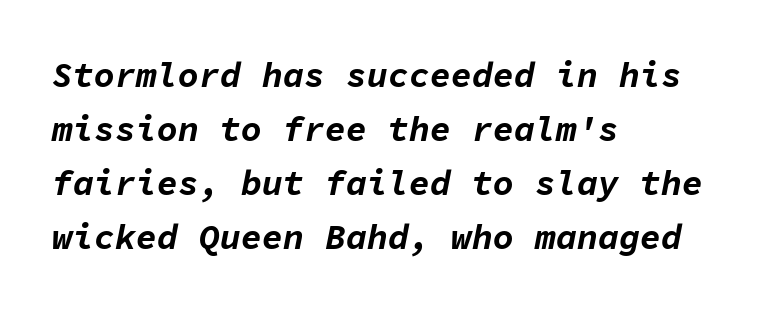
The image shows 35 px bold type, italic (leaning right), monospaced; set left-aligned, normal line spacing (1.54x), normal letter spacing, not underlined; low stroke contrast and a medium x-height.
